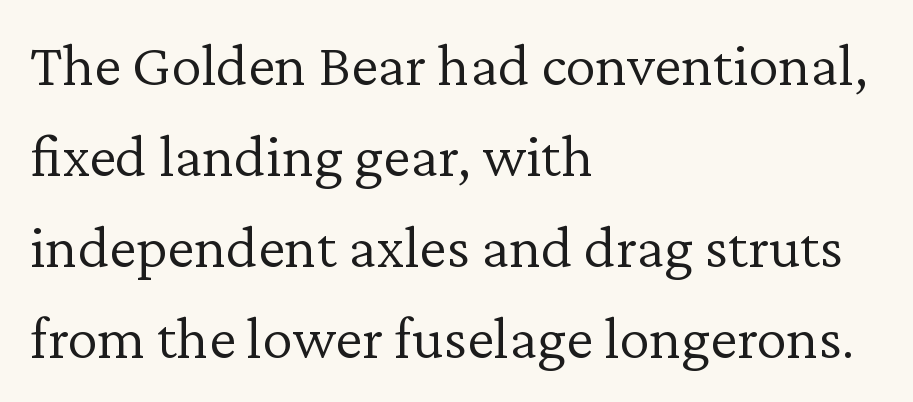
{"serif": "yes", "italic": "no", "bold": "no", "weight": "light", "width": "normal", "stroke_contrast": "low", "x_height": "medium", "monospaced": "no", "underline": "no", "align": "left", "line_spacing": "normal", "line_spacing_ratio": 1.49, "letter_spacing": "normal", "letter_spacing_em": 0.0, "glyph_px": 61}
